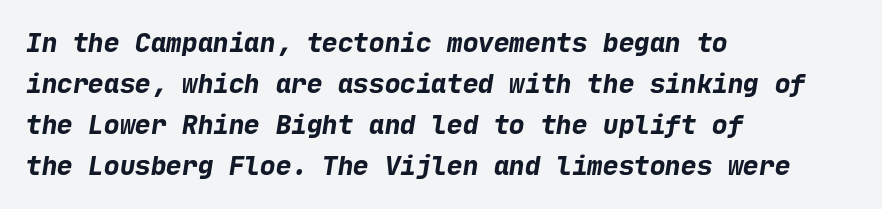
The image shows 26 px bold type; set left-aligned, normal line spacing (1.58x), normal letter spacing, not underlined.
